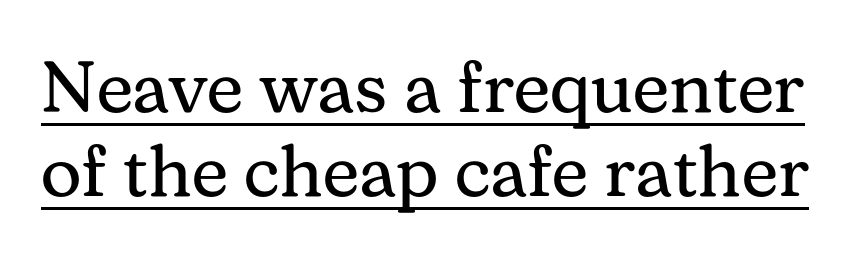
Underlining? Definitely there. Looks like regular typesetting: each glyph gets only the width it needs. The axis of the letterforms is exactly vertical. What kind of face is this? One with serifs. Here the glyphs are tracked normally, forming tight word shapes. Is the stroke heavy? The answer is a plain regular-or-lighter.
